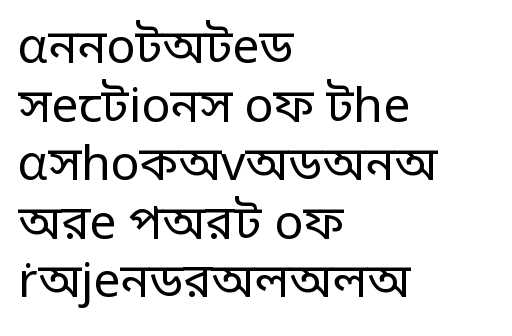
Q: Is the text bold? A: No.
Q: Is the text italic (slanted)? A: No, it is upright.
Q: Is the typeface a serif or a sans-serif typeface? A: Sans-serif.
Q: Is the text underlined? A: No.
Q: How is the paragraph aligned? A: Left-aligned.
Q: Is the spacing between letters normal or unusually wide? A: Normal.
Q: Width (condensed, normal, or wide)? A: Normal.
Q: Stroke contrast? A: Low.
Q: x-height? A: Large.
Q: Monospaced? A: No.
